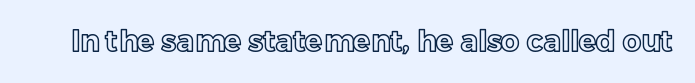
The image shows 29 px text type, upright; set normal letter spacing, not underlined; a medium x-height.
